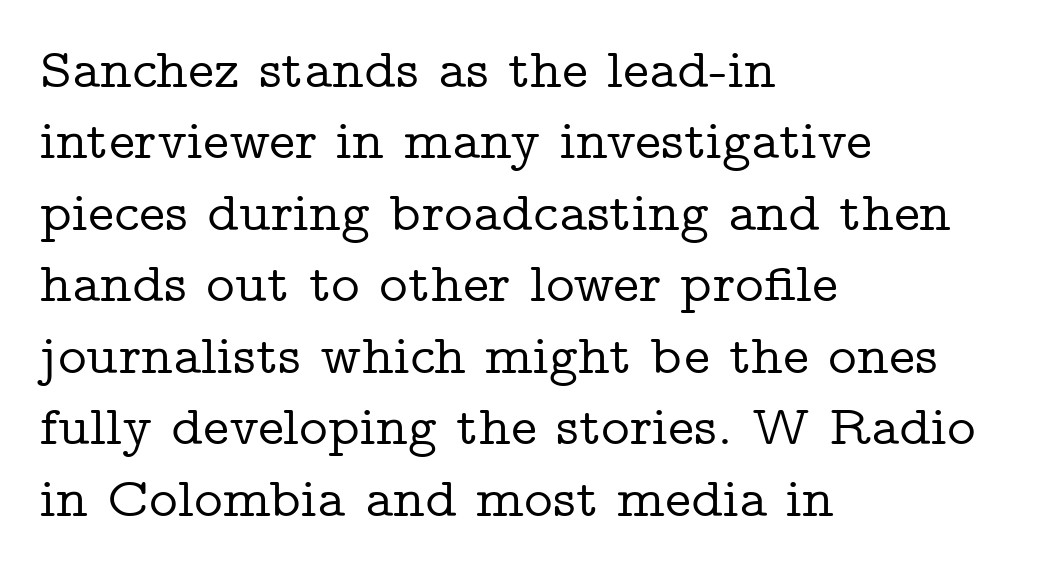
Q: Is the text italic (slanted)? A: No, it is upright.
Q: Is the typeface a serif or a sans-serif typeface? A: Serif.
Q: Is the text underlined? A: No.
Q: How is the paragraph aligned? A: Left-aligned.
Q: Is the spacing between letters normal or unusually wide? A: Normal.
Q: Is the spacing between lines tight, normal or loose? A: Normal.
Q: Width (condensed, normal, or wide)? A: Wide.
Q: Stroke contrast? A: Low.
Q: x-height? A: Medium.
Q: Monospaced? A: No.
